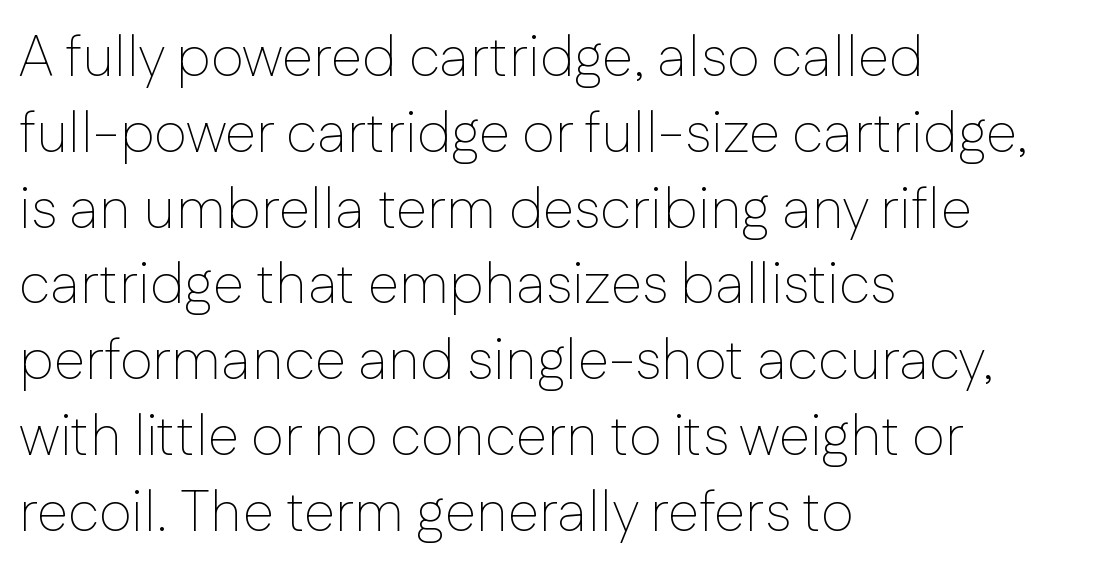
Posture: vertical. Spacing verdict: proportional, widths tailored to each character. These glyphs show unthickened strokes, regular width or finer. Does the leading feel generous? No, just average. Leftover space on each line is placed entirely after the last word. Beneath every word, the page is bare.
